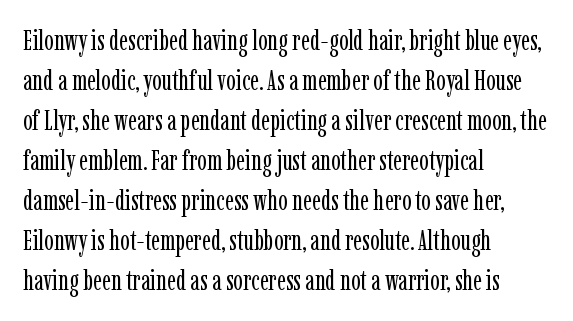
The image shows 28 px regular-weight, condensed serif type, upright; set left-aligned, normal line spacing (1.43x), normal letter spacing, not underlined; low stroke contrast and a medium x-height.
